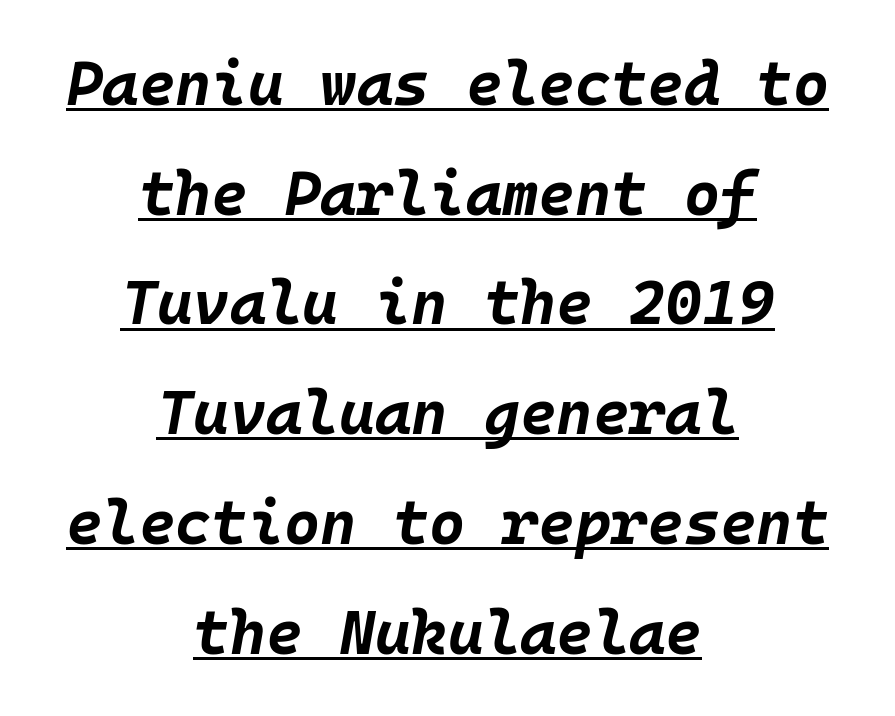
{"italic": "yes", "lean": "right", "slant_degrees": 10, "bold": "yes", "weight": "bold", "width": "normal", "stroke_contrast": "low", "x_height": "large", "monospaced": "yes", "underline": "yes", "align": "center", "line_spacing_ratio": 1.77, "letter_spacing": "normal", "letter_spacing_em": 0.0, "glyph_px": 62}
